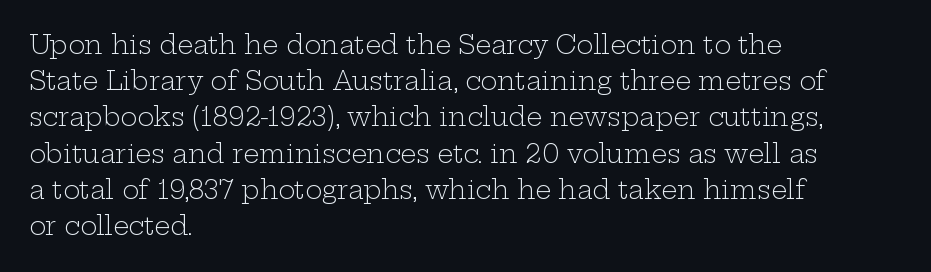
The cut favours lightness, reaching ordinary text weight at its darkest. Left-aligned paragraph, ragged on the right. There is no visible air inserted between adjacent glyphs. Has an underline been added? It has not. Upright lettering throughout. Leading matches the norm, producing a regular column.
